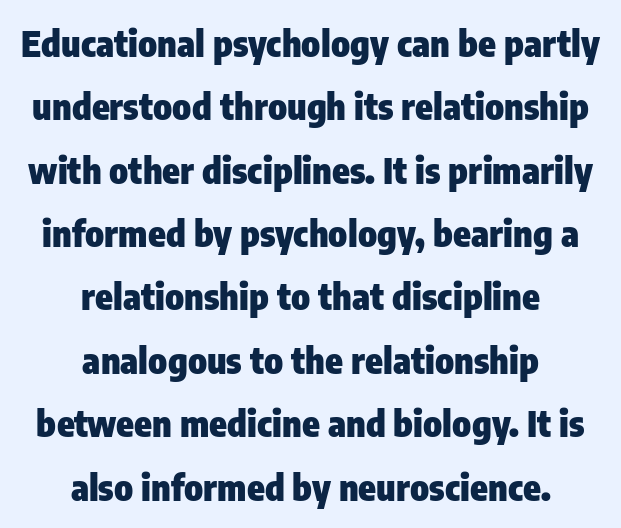
The image shows 36 px heavy, condensed sans-serif type, upright; set centered, line spacing 1.76x, normal letter spacing, not underlined; low stroke contrast and a medium x-height.
